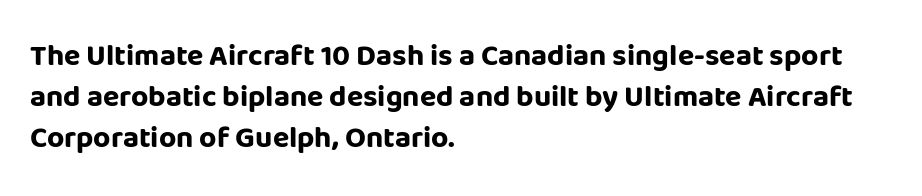
Q: Is the text bold? A: Yes.
Q: Is the text italic (slanted)? A: No, it is upright.
Q: Is the typeface a serif or a sans-serif typeface? A: Sans-serif.
Q: Is the text underlined? A: No.
Q: How is the paragraph aligned? A: Left-aligned.
Q: Is the spacing between letters normal or unusually wide? A: Normal.
Q: Is the spacing between lines tight, normal or loose? A: Normal.
Q: Width (condensed, normal, or wide)? A: Normal.
Q: Stroke contrast? A: Low.
Q: x-height? A: Large.
Q: Monospaced? A: No.
